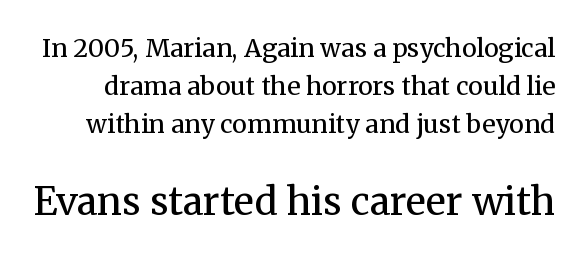
Q: Is the text bold? A: No.
Q: Is the text italic (slanted)? A: No, it is upright.
Q: Is the typeface a serif or a sans-serif typeface? A: Serif.
Q: Is the text underlined? A: No.
Q: Is the spacing between letters normal or unusually wide? A: Normal.
Q: Is the spacing between lines tight, normal or loose? A: Normal.
Q: Which block of text is set in a larger size, the first (top) or the second (bottom)? A: The second (bottom) one.
Q: Width (condensed, normal, or wide)? A: Normal.
Q: Stroke contrast? A: Medium.
Q: x-height? A: Medium.
Q: Monospaced? A: No.
